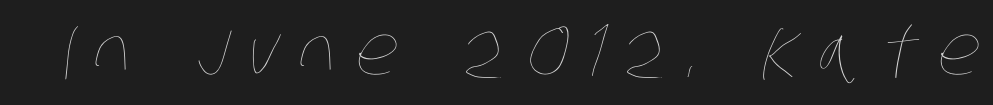
{"bold": "no", "weight": "thin", "width": "condensed", "stroke_contrast": "low", "x_height": "large", "monospaced": "no", "underline": "no", "letter_spacing": "wide", "letter_spacing_em": 0.27, "glyph_px": 68}
